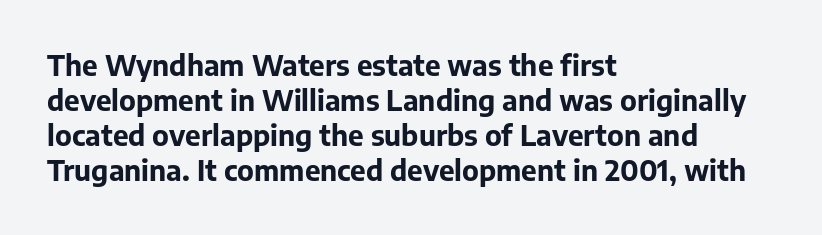
Q: Is the text bold? A: Yes.
Q: Is the text italic (slanted)? A: No, it is upright.
Q: Is the typeface a serif or a sans-serif typeface? A: Sans-serif.
Q: Is the text underlined? A: No.
Q: How is the paragraph aligned? A: Left-aligned.
Q: Is the spacing between letters normal or unusually wide? A: Normal.
Q: Is the spacing between lines tight, normal or loose? A: Normal.
Q: Width (condensed, normal, or wide)? A: Normal.
Q: Stroke contrast? A: Low.
Q: x-height? A: Medium.
Q: Monospaced? A: No.
